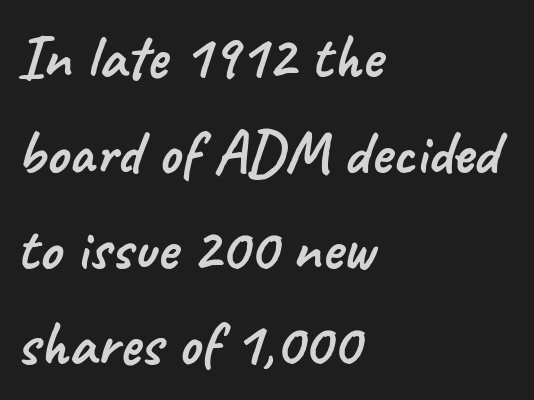
Q: Is the typeface a serif or a sans-serif typeface? A: Sans-serif.
Q: Is the text underlined? A: No.
Q: How is the paragraph aligned? A: Left-aligned.
Q: Is the spacing between letters normal or unusually wide? A: Normal.
Q: Is the spacing between lines tight, normal or loose? A: Normal.
Q: Width (condensed, normal, or wide)? A: Normal.
Q: Stroke contrast? A: Low.
Q: x-height? A: Small.
Q: Monospaced? A: No.
